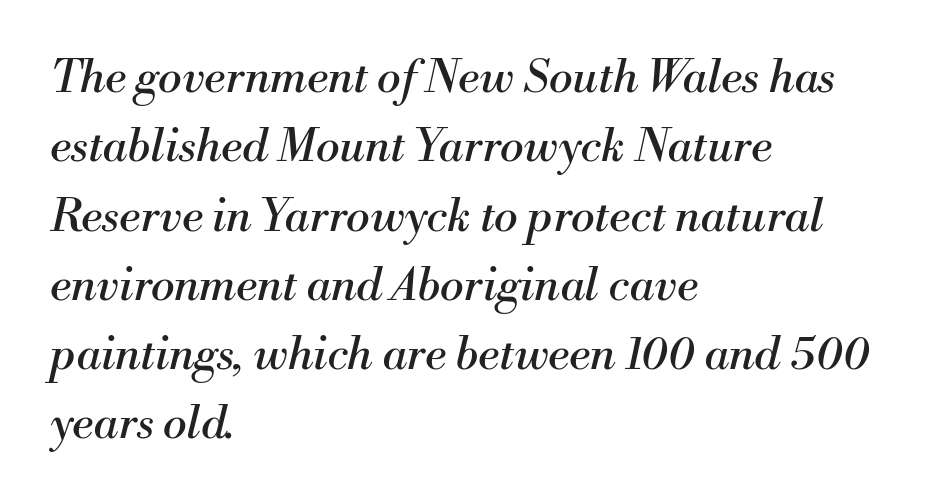
Q: Is the text bold? A: No.
Q: Is the text italic (slanted)? A: Yes, it leans right by about 13 degrees.
Q: Is the typeface a serif or a sans-serif typeface? A: Serif.
Q: Is the text underlined? A: No.
Q: How is the paragraph aligned? A: Left-aligned.
Q: Is the spacing between letters normal or unusually wide? A: Normal.
Q: Is the spacing between lines tight, normal or loose? A: Normal.
Q: Width (condensed, normal, or wide)? A: Normal.
Q: Stroke contrast? A: Medium.
Q: x-height? A: Small.
Q: Monospaced? A: No.
